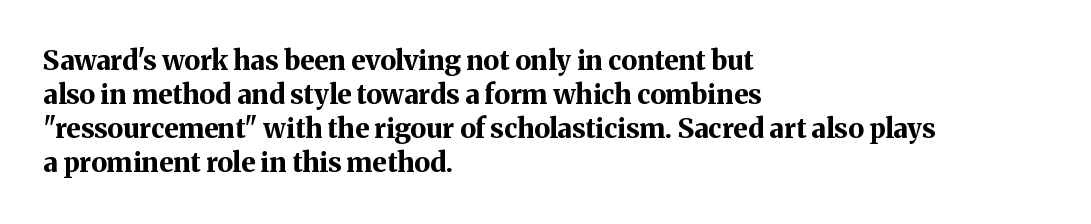
Does the weight exceed regular? Yes, all the way to bold. Short note: letters normally spaced. The space beneath each line is pristine and unruled. The typesetter chose a ragged-right arrangement here. Posture: vertical. The passage shown stacks its lines at a standard gap.
